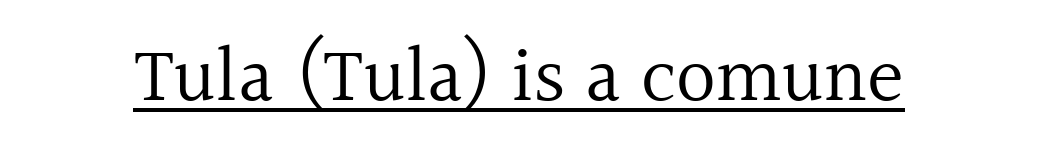
Q: Is the text bold? A: No.
Q: Is the text italic (slanted)? A: No, it is upright.
Q: Is the typeface a serif or a sans-serif typeface? A: Serif.
Q: Is the text underlined? A: Yes.
Q: Is the spacing between letters normal or unusually wide? A: Normal.
Q: Width (condensed, normal, or wide)? A: Normal.
Q: x-height? A: Medium.
Q: Monospaced? A: No.
